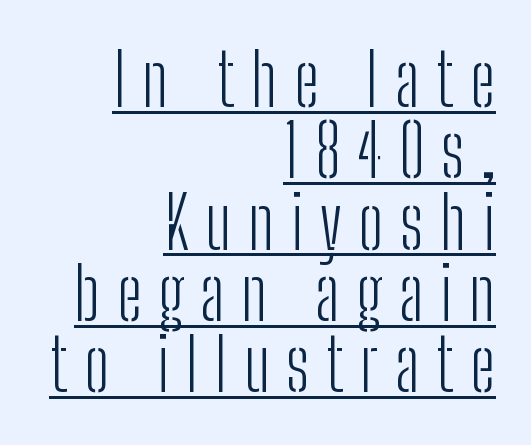
The image shows 72 px light, condensed sans-serif type, upright; set right-aligned, tight line spacing (0.99x), unusually wide letter spacing (+0.23 em), underlined; low stroke contrast and a medium x-height.
